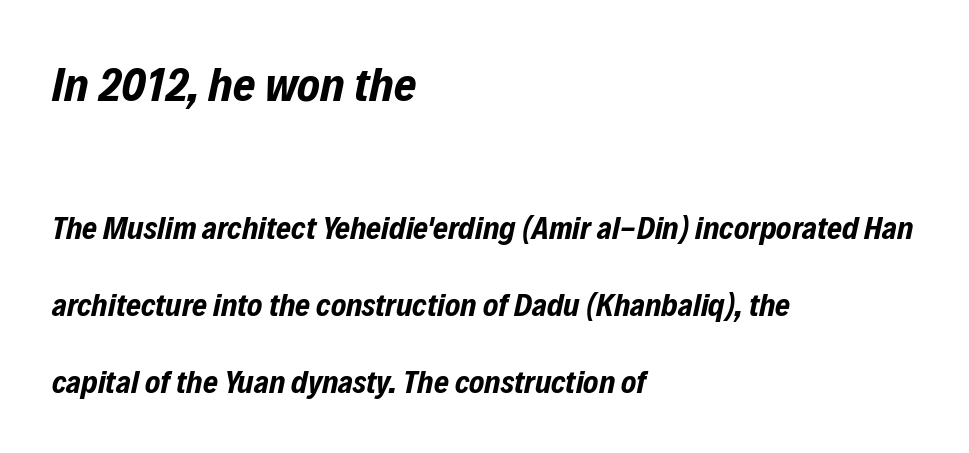
{"italic": "yes", "lean": "right", "slant_degrees": 12, "bold": "yes", "weight": "bold", "width": "condensed", "stroke_contrast": "low", "x_height": "medium", "monospaced": "no", "underline": "no", "align": "left", "line_spacing": "loose", "line_spacing_ratio": 2.41, "letter_spacing": "normal", "letter_spacing_em": 0.0, "larger_block": "first", "size_ratio": 1.5, "glyph_px": 48}
